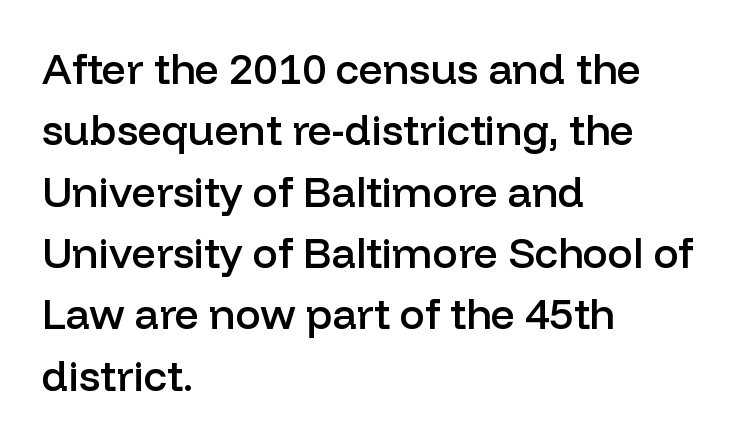
The image shows 42 px semibold sans-serif type, upright; set left-aligned, normal line spacing (1.46x), normal letter spacing, not underlined; low stroke contrast and a medium x-height.
